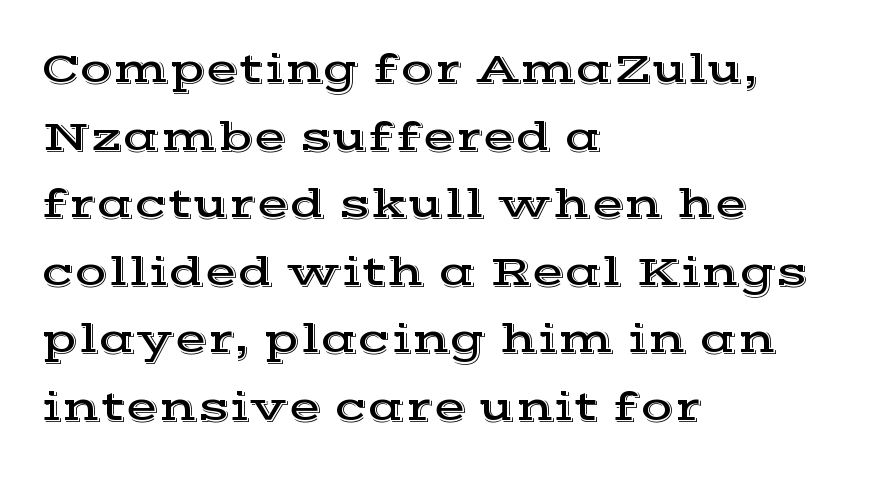
{"serif": "yes", "italic": "no", "width": "wide", "x_height": "medium", "monospaced": "no", "underline": "no", "align": "left", "line_spacing": "normal", "line_spacing_ratio": 1.57, "letter_spacing": "normal", "letter_spacing_em": 0.0, "glyph_px": 43}
